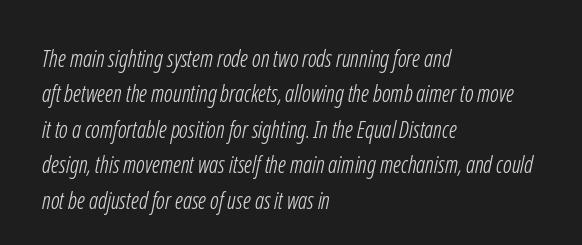
{"bold": "no", "underline": "no", "align": "left", "line_spacing": "normal", "line_spacing_ratio": 1.54, "letter_spacing": "normal", "letter_spacing_em": 0.0, "glyph_px": 23}
